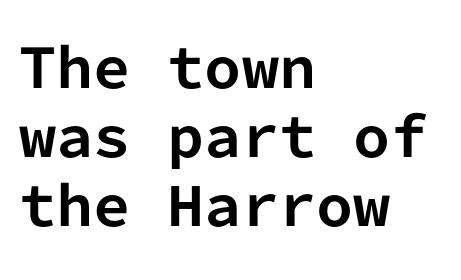
Q: Is the text bold? A: Yes.
Q: Is the text italic (slanted)? A: No, it is upright.
Q: Is the typeface a serif or a sans-serif typeface? A: Sans-serif.
Q: Is the text underlined? A: No.
Q: How is the paragraph aligned? A: Left-aligned.
Q: Is the spacing between letters normal or unusually wide? A: Normal.
Q: Is the spacing between lines tight, normal or loose? A: Normal.
Q: Width (condensed, normal, or wide)? A: Normal.
Q: Stroke contrast? A: Low.
Q: x-height? A: Medium.
Q: Monospaced? A: Yes.
